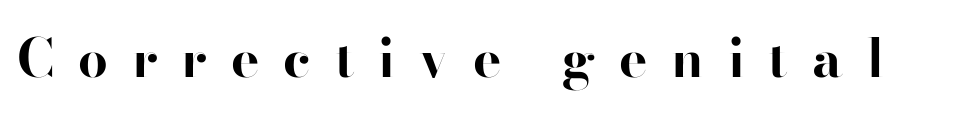
The image shows 53 px bold sans-serif type, upright; set unusually wide letter spacing (+0.45 em), not underlined; high stroke contrast and a small x-height.
